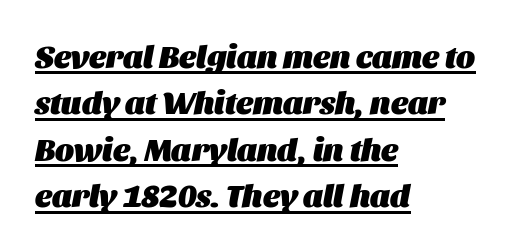
{"italic": "yes", "lean": "right", "slant_degrees": 11, "bold": "yes", "weight": "heavy", "width": "normal", "stroke_contrast": "medium", "x_height": "large", "monospaced": "no", "underline": "yes", "align": "left", "line_spacing": "normal", "line_spacing_ratio": 1.45, "letter_spacing": "normal", "letter_spacing_em": 0.0, "glyph_px": 32}
